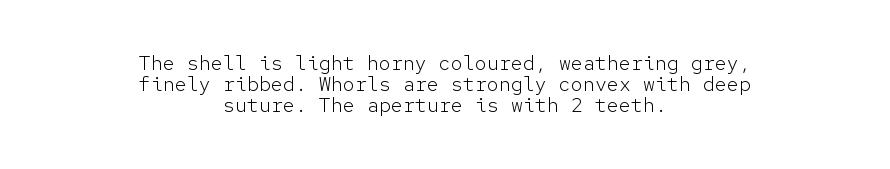
The image shows 20 px text type, upright; set centered, tight line spacing (1.06x), normal letter spacing, not underlined.
